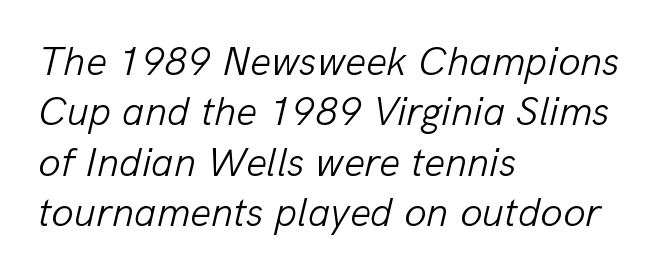
Q: Is the text bold? A: No.
Q: Is the text italic (slanted)? A: Yes, it leans right by about 13 degrees.
Q: Is the text underlined? A: No.
Q: How is the paragraph aligned? A: Left-aligned.
Q: Is the spacing between letters normal or unusually wide? A: Normal.
Q: Width (condensed, normal, or wide)? A: Normal.
Q: Stroke contrast? A: Low.
Q: x-height? A: Medium.
Q: Monospaced? A: No.
